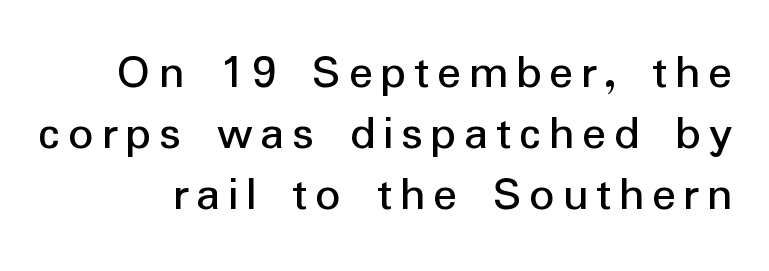
{"serif": "no", "italic": "no", "bold": "no", "weight": "regular", "width": "normal", "stroke_contrast": "low", "x_height": "medium", "monospaced": "no", "underline": "no", "line_spacing_ratio": 1.22, "glyph_px": 50}
